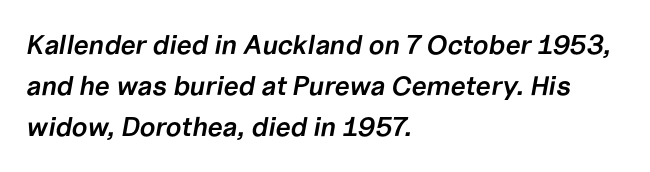
The image shows 27 px text type, italic (leaning right); set left-aligned, normal line spacing (1.52x), normal letter spacing, not underlined.
